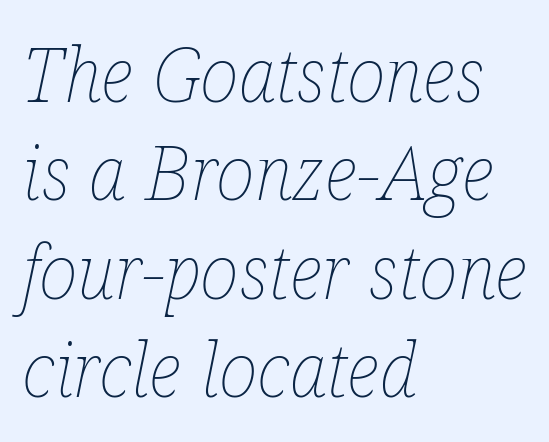
The image shows 74 px thin, condensed type, italic (leaning right); set left-aligned, normal line spacing (1.33x), normal letter spacing, not underlined; low stroke contrast and a medium x-height.
